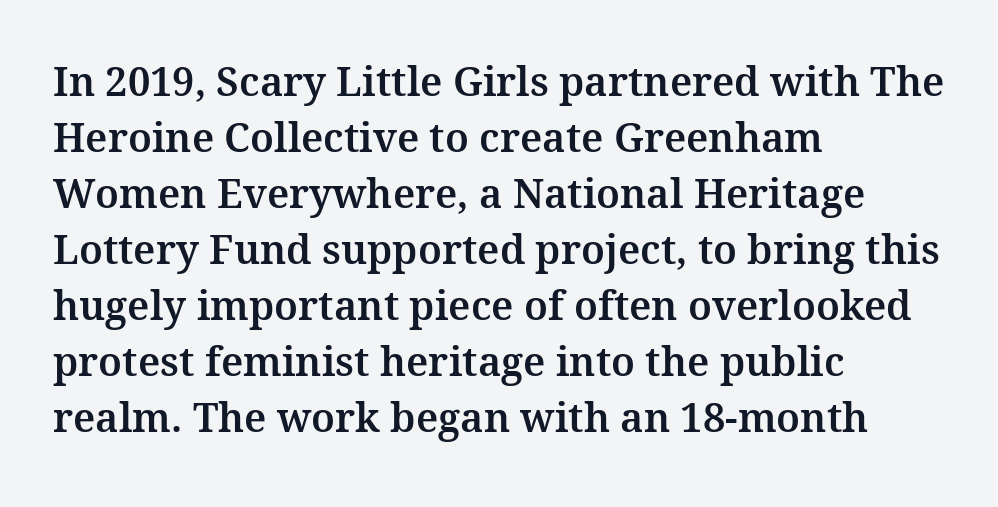
The image shows 40 px serif type, upright; set left-aligned, normal line spacing (1.4x), normal letter spacing, not underlined; medium stroke contrast and a medium x-height.
